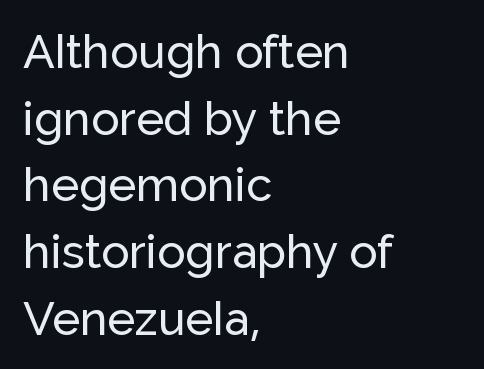
Q: Is the text italic (slanted)? A: No, it is upright.
Q: Is the typeface a serif or a sans-serif typeface? A: Sans-serif.
Q: Is the text underlined? A: No.
Q: How is the paragraph aligned? A: Left-aligned.
Q: Is the spacing between letters normal or unusually wide? A: Normal.
Q: Is the spacing between lines tight, normal or loose? A: Normal.
Q: Width (condensed, normal, or wide)? A: Normal.
Q: Stroke contrast? A: Low.
Q: x-height? A: Medium.
Q: Monospaced? A: No.
